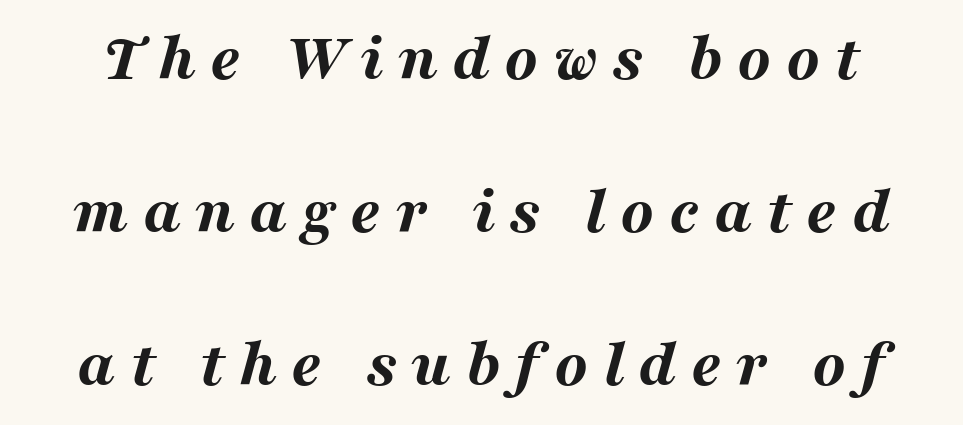
{"italic": "yes", "lean": "right", "slant_degrees": 16, "bold": "yes", "weight": "bold", "width": "wide", "stroke_contrast": "medium", "x_height": "medium", "monospaced": "no", "underline": "no", "line_spacing": "loose", "line_spacing_ratio": 2.25, "letter_spacing": "wide", "letter_spacing_em": 0.21, "glyph_px": 68}
